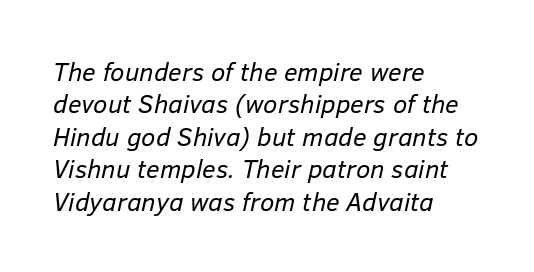
The image shows 26 px text type, italic (leaning right); set left-aligned, normal line spacing (1.25x), normal letter spacing, not underlined.
